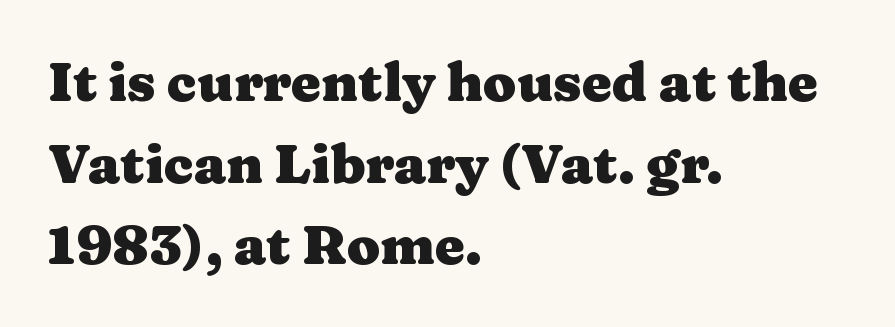
Glance below the letters and you will spot only blank space. In terms of letterform style, serifs are clearly present. Spacing verdict: proportional, widths tailored to each character. The ragged edge is on the right, which tells us the setting is flush left.
